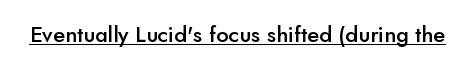
{"italic": "no", "bold": "semi", "underline": "yes", "letter_spacing": "normal", "letter_spacing_em": 0.0, "glyph_px": 22}
